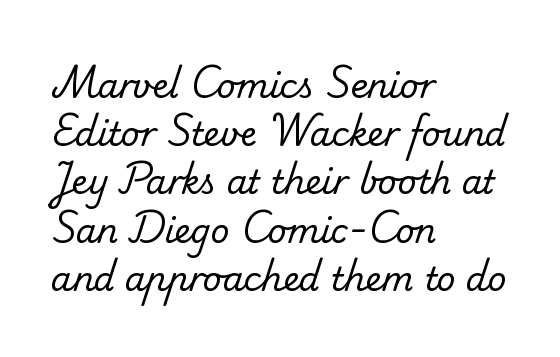
{"serif": "yes", "bold": "no", "weight": "regular", "width": "normal", "stroke_contrast": "low", "x_height": "small", "monospaced": "no", "underline": "no", "align": "left", "line_spacing": "normal", "line_spacing_ratio": 1.46, "letter_spacing": "normal", "letter_spacing_em": 0.0, "glyph_px": 33}
